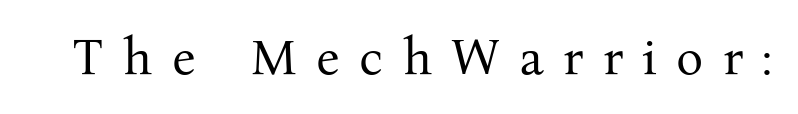
Q: Is the text bold? A: No.
Q: Is the text italic (slanted)? A: No, it is upright.
Q: Is the typeface a serif or a sans-serif typeface? A: Serif.
Q: Is the text underlined? A: No.
Q: Is the spacing between letters normal or unusually wide? A: Unusually wide.
Q: Width (condensed, normal, or wide)? A: Normal.
Q: Stroke contrast? A: Medium.
Q: x-height? A: Medium.
Q: Monospaced? A: No.
